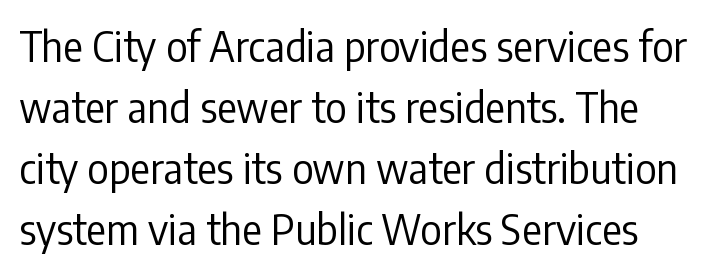
Q: Is the text bold? A: No.
Q: Is the text italic (slanted)? A: No, it is upright.
Q: Is the typeface a serif or a sans-serif typeface? A: Sans-serif.
Q: Is the text underlined? A: No.
Q: Is the spacing between letters normal or unusually wide? A: Normal.
Q: Is the spacing between lines tight, normal or loose? A: Normal.
Q: Width (condensed, normal, or wide)? A: Condensed.
Q: Stroke contrast? A: Low.
Q: x-height? A: Medium.
Q: Monospaced? A: No.
